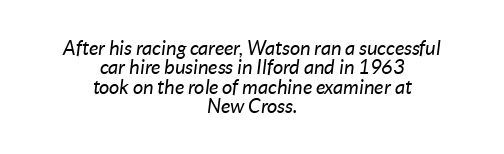
Q: Is the text bold? A: No.
Q: Is the text italic (slanted)? A: Yes, it leans right by about 7 degrees.
Q: Is the text underlined? A: No.
Q: How is the paragraph aligned? A: Centered.
Q: Is the spacing between letters normal or unusually wide? A: Normal.
Q: Is the spacing between lines tight, normal or loose? A: Tight.
